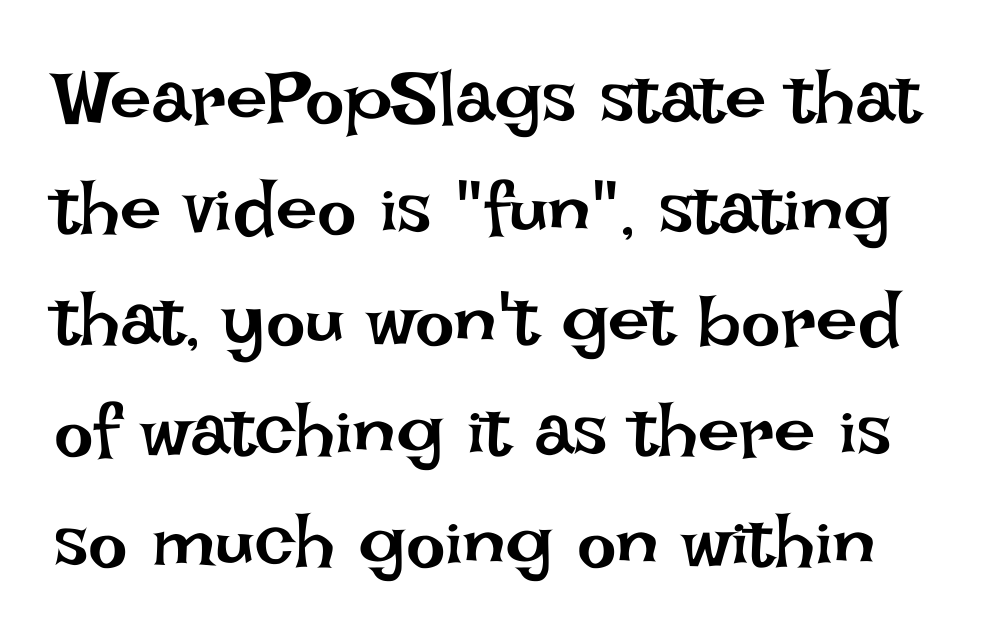
The block of text has a typical density, with ordinary space between rows. On a weight scale, this lands at 450 or below. The specimen reads as upright at a glance. Standard letterfit; no display-style spreading of the glyphs. The rendering uses natural spacing where letterforms have individual widths. Words float on clear page, feet unadorned.
